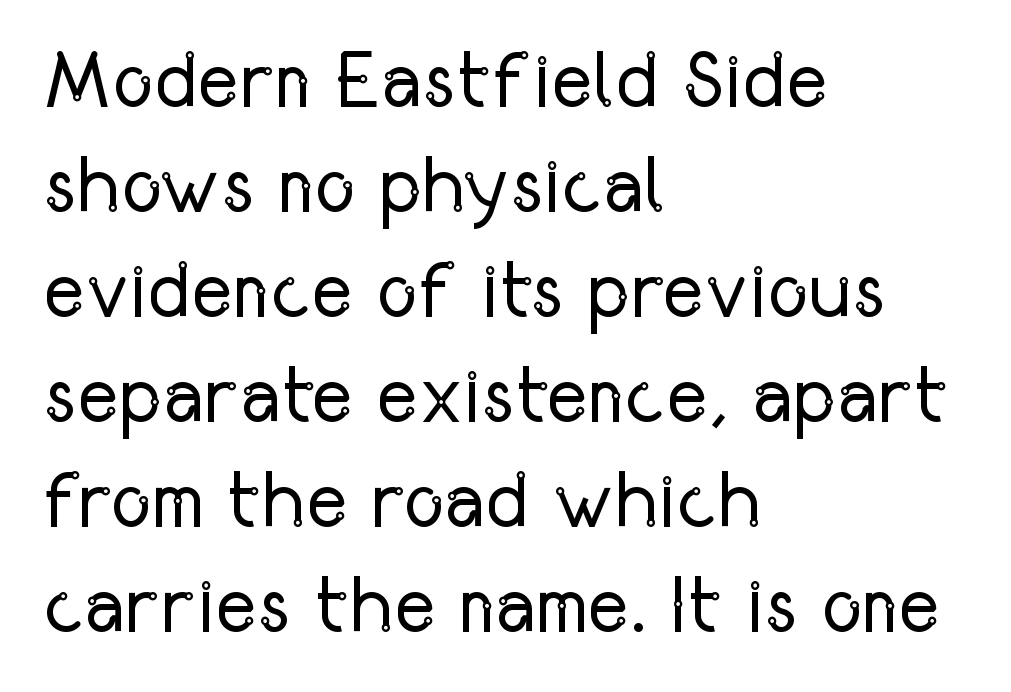
{"serif": "no", "italic": "no", "bold": "no", "weight": "regular", "width": "condensed", "stroke_contrast": "low", "x_height": "medium", "monospaced": "no", "underline": "no", "align": "left", "line_spacing": "normal", "line_spacing_ratio": 1.33, "letter_spacing": "normal", "letter_spacing_em": 0.0, "glyph_px": 79}
